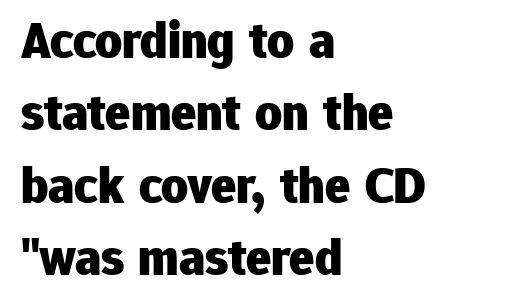
The axis of the letterforms is exactly vertical. Serifs: no, the terminals of the letterforms are clean. Proportional: the letters do not fall into vertical columns. A bare baseline throughout the passage. These lines are set flush left with a ragged right edge.
